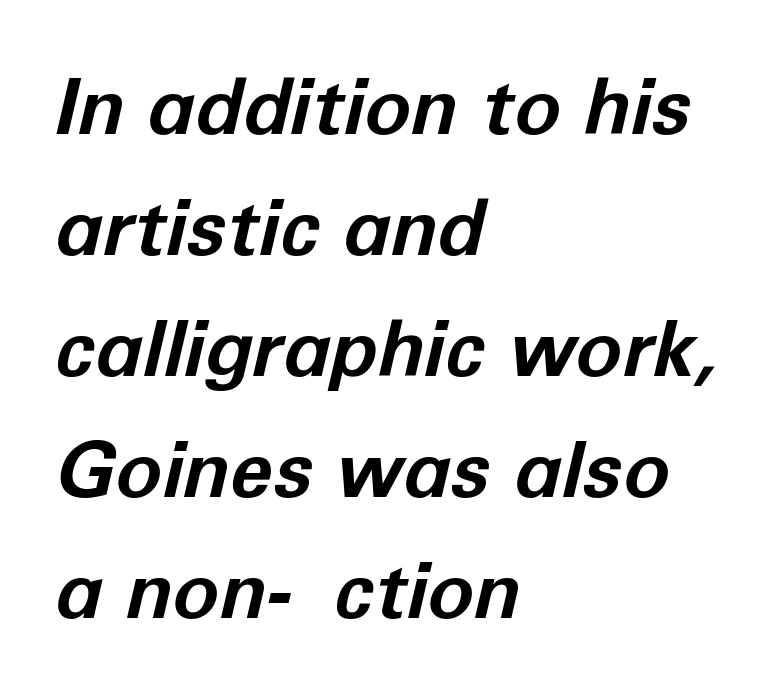
The image shows 78 px bold type, italic (leaning right); set left-aligned, normal line spacing (1.55x), normal letter spacing, not underlined; low stroke contrast and a medium x-height.
